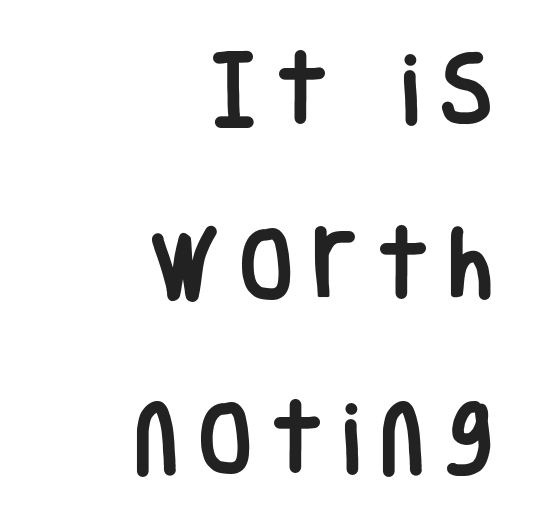
Characters follow at a spacing far wider than the type designer built in. Reading down the block, your eye finds every line finishing at a fixed right position. Does the type have serifs? No, each stem ends abruptly. Beneath every word, the page is bare. Varying glyph widths throughout — classic text-font behaviour. The space between consecutive lines is lavish.
